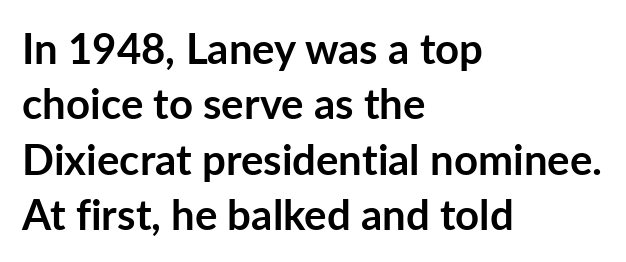
The image shows 42 px semibold sans-serif type, upright; set left-aligned, normal line spacing (1.32x), normal letter spacing, not underlined; low stroke contrast and a medium x-height.
